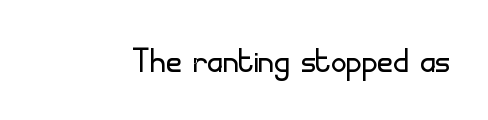
Each letter keeps its own natural width here, so spacing adapts to shape. Vertical strokes here are truly vertical. Short note: letters normally spaced. The designer went with a sans here, leaving each stem footless.
